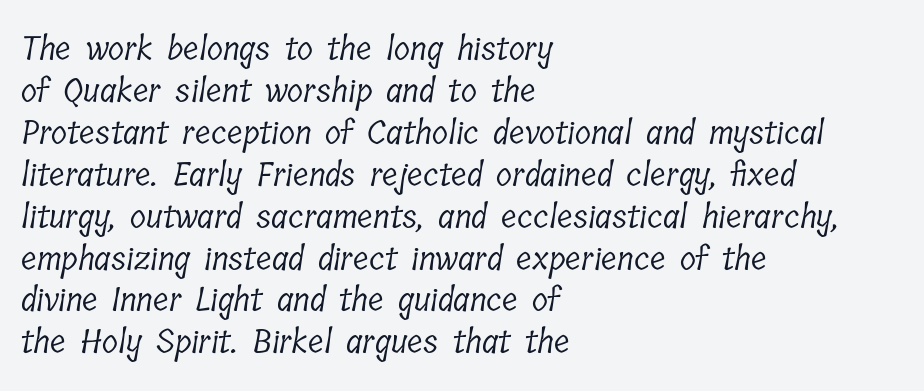
The image shows 33 px light, condensed serif type; set left-aligned, normal line spacing (1.27x), normal letter spacing, not underlined; low stroke contrast and a medium x-height.
